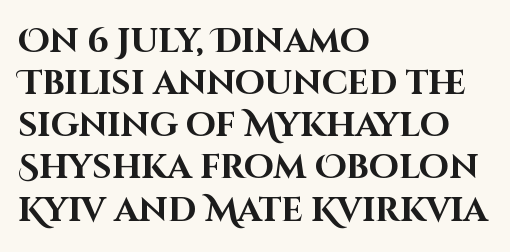
Bold? Absolutely — the strokes are thick and heavy. A sans-serif font was chosen for this passage. Glyph-to-glyph distance matches everyday printed text. The axis of the letterforms is exactly vertical. Note the varied advance widths — an 'i' is clearly narrower than an 'm'. Underlining? Definitely not there.
